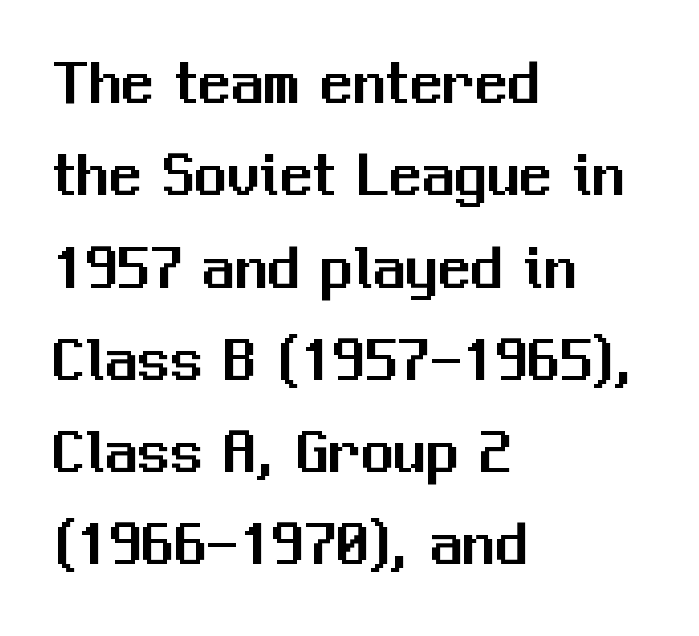
{"serif": "no", "italic": "no", "width": "normal", "stroke_contrast": "medium", "x_height": "medium", "monospaced": "no", "underline": "no", "align": "left", "line_spacing": "normal", "line_spacing_ratio": 1.42, "letter_spacing": "normal", "letter_spacing_em": 0.0, "glyph_px": 65}
